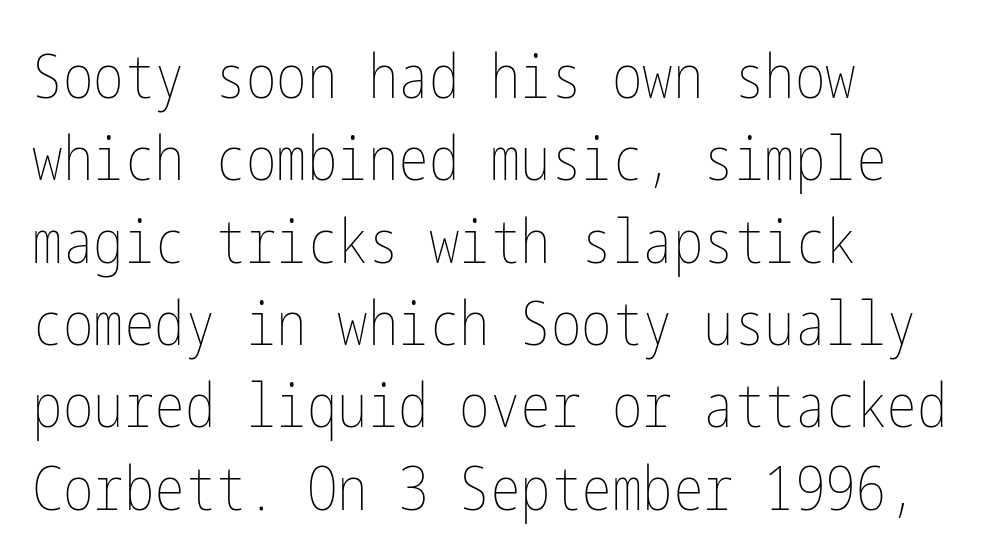
{"italic": "no", "bold": "no", "weight": "thin", "width": "condensed", "stroke_contrast": "low", "x_height": "medium", "underline": "no", "align": "left", "line_spacing": "normal", "line_spacing_ratio": 1.35, "letter_spacing": "normal", "letter_spacing_em": 0.0, "glyph_px": 61}
